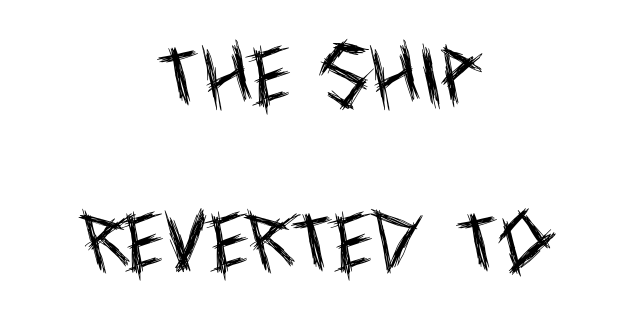
The image shows 67 px regular-weight, condensed sans-serif type, upright; set centered, loose line spacing (2.48x), normal letter spacing, not underlined; a large x-height.
